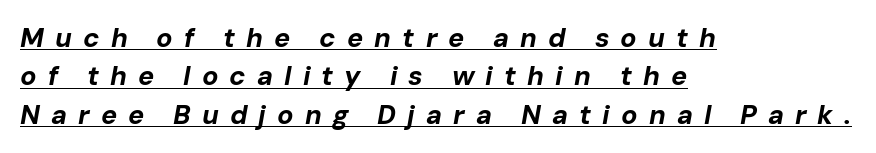
Q: Is the text bold? A: Yes.
Q: Is the text italic (slanted)? A: Yes, it leans right by about 10 degrees.
Q: Is the text underlined? A: Yes.
Q: How is the paragraph aligned? A: Left-aligned.
Q: Is the spacing between letters normal or unusually wide? A: Unusually wide.
Q: Is the spacing between lines tight, normal or loose? A: Normal.
